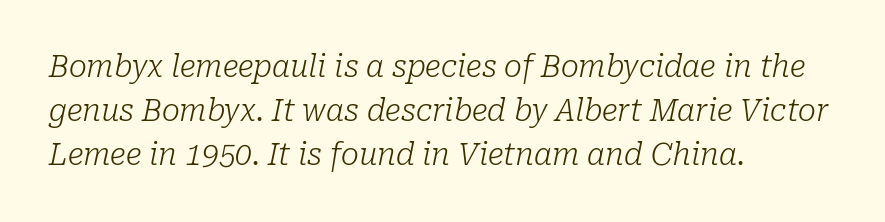
{"serif": "yes", "italic": "yes", "lean": "right", "slant_degrees": 10, "bold": "no", "weight": "light", "width": "normal", "stroke_contrast": "low", "x_height": "medium", "monospaced": "no", "underline": "no", "align": "left", "line_spacing": "normal", "line_spacing_ratio": 1.46, "letter_spacing": "normal", "letter_spacing_em": 0.0, "glyph_px": 30}
